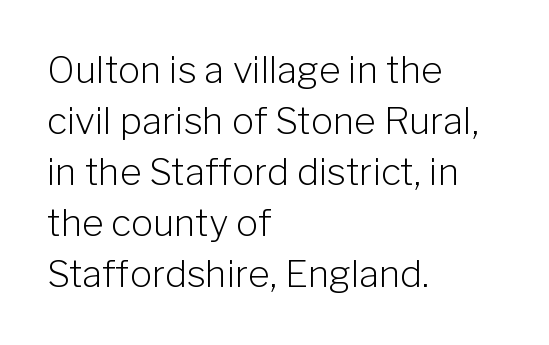
Posture: straight, roman, zero tilt. The face looks like a standard text weight, possibly lighter. Do the characters align in a grid? No, the font is proportional. Just letters on the line, the space beneath them empty. This sample keeps an unexceptional amount of space between lines.
